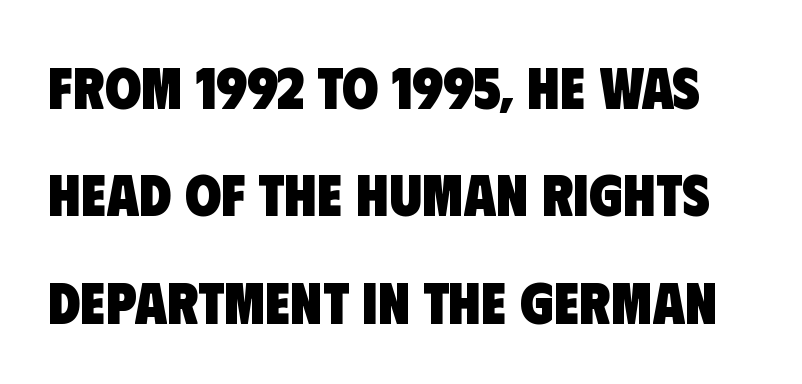
Q: Is the text bold? A: Yes.
Q: Is the typeface a serif or a sans-serif typeface? A: Sans-serif.
Q: Is the text underlined? A: No.
Q: Is the spacing between letters normal or unusually wide? A: Normal.
Q: Width (condensed, normal, or wide)? A: Condensed.
Q: Stroke contrast? A: Low.
Q: x-height? A: Large.
Q: Monospaced? A: No.
